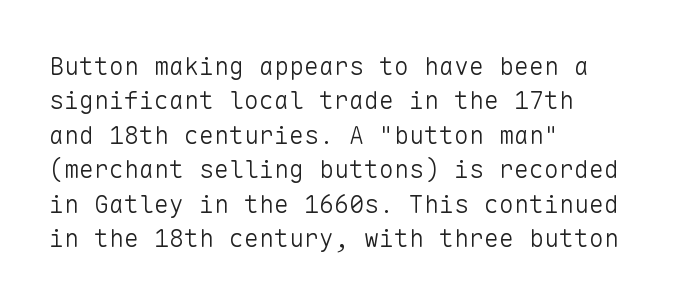
Q: Is the text bold? A: No.
Q: Is the text italic (slanted)? A: No, it is upright.
Q: Is the text underlined? A: No.
Q: How is the paragraph aligned? A: Left-aligned.
Q: Is the spacing between letters normal or unusually wide? A: Normal.
Q: Is the spacing between lines tight, normal or loose? A: Normal.
